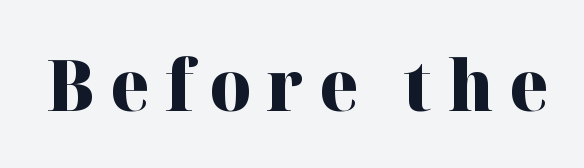
{"serif": "yes", "italic": "no", "bold": "yes", "weight": "heavy", "width": "normal", "stroke_contrast": "high", "x_height": "medium", "monospaced": "no", "underline": "no", "letter_spacing": "wide", "letter_spacing_em": 0.22, "glyph_px": 70}
